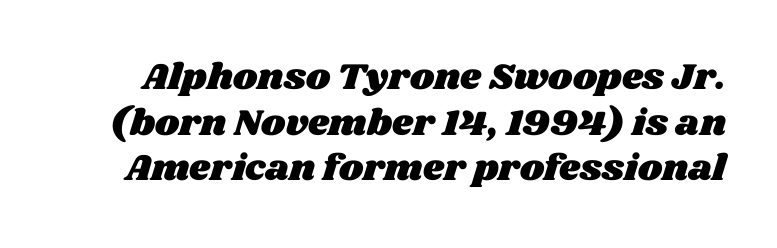
The image shows 37 px wide type; set line spacing 1.23x, normal letter spacing, not underlined; medium stroke contrast and a large x-height.
